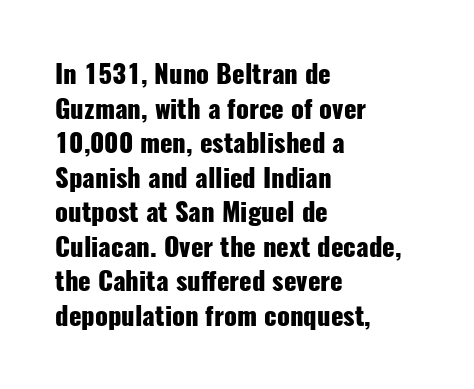
Q: Is the text bold? A: Yes.
Q: Is the text italic (slanted)? A: No, it is upright.
Q: Is the text underlined? A: No.
Q: How is the paragraph aligned? A: Left-aligned.
Q: Is the spacing between letters normal or unusually wide? A: Normal.
Q: Is the spacing between lines tight, normal or loose? A: Normal.
